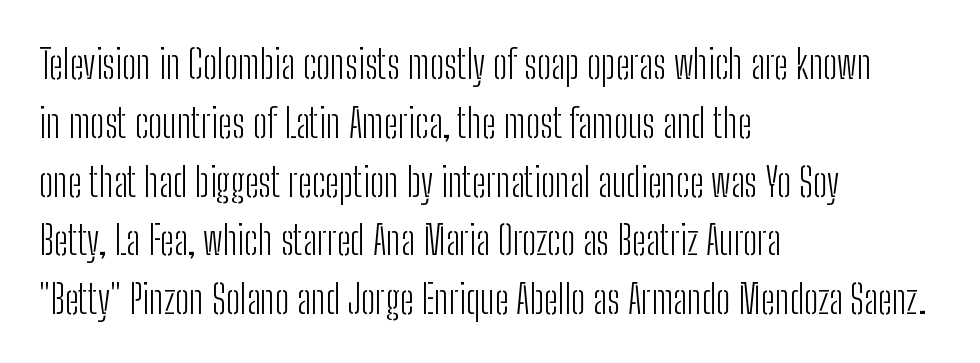
The image shows 40 px light, condensed sans-serif type, upright; set left-aligned, normal line spacing (1.47x), normal letter spacing, not underlined; low stroke contrast and a medium x-height.
